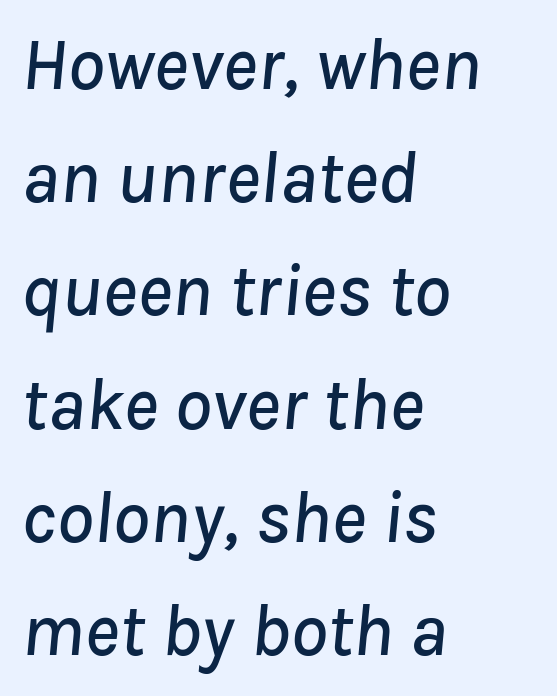
The image shows 74 px text type, italic (leaning right); set left-aligned, normal line spacing (1.53x), normal letter spacing, not underlined; low stroke contrast and a medium x-height.
